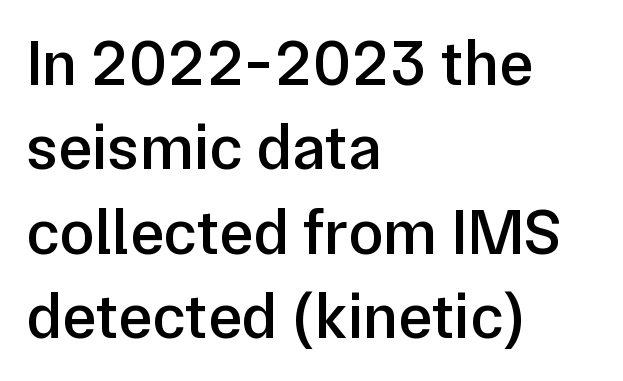
Q: Is the text bold? A: Semi-bold.
Q: Is the text italic (slanted)? A: No, it is upright.
Q: Is the typeface a serif or a sans-serif typeface? A: Sans-serif.
Q: Is the text underlined? A: No.
Q: How is the paragraph aligned? A: Left-aligned.
Q: Is the spacing between letters normal or unusually wide? A: Normal.
Q: Is the spacing between lines tight, normal or loose? A: Normal.
Q: Width (condensed, normal, or wide)? A: Normal.
Q: Stroke contrast? A: Low.
Q: x-height? A: Medium.
Q: Monospaced? A: No.
